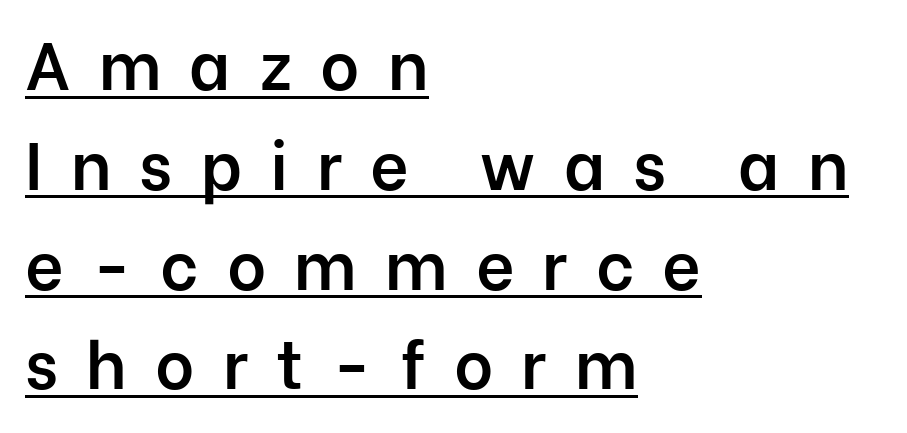
{"serif": "no", "italic": "no", "bold": "semi", "weight": "semibold", "width": "normal", "stroke_contrast": "low", "x_height": "medium", "monospaced": "no", "underline": "yes", "align": "left", "line_spacing": "normal", "line_spacing_ratio": 1.49, "letter_spacing": "wide", "letter_spacing_em": 0.42, "glyph_px": 67}
